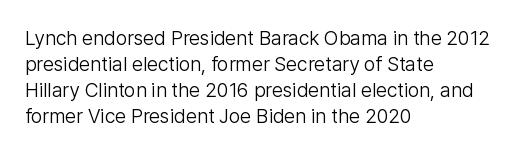
The image shows 20 px text type, upright; set left-aligned, normal line spacing (1.3x), normal letter spacing, not underlined.
